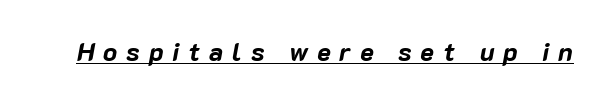
Q: Is the text bold? A: Yes.
Q: Is the text italic (slanted)? A: Yes, it leans right by about 10 degrees.
Q: Is the text underlined? A: Yes.
Q: Is the spacing between letters normal or unusually wide? A: Unusually wide.
